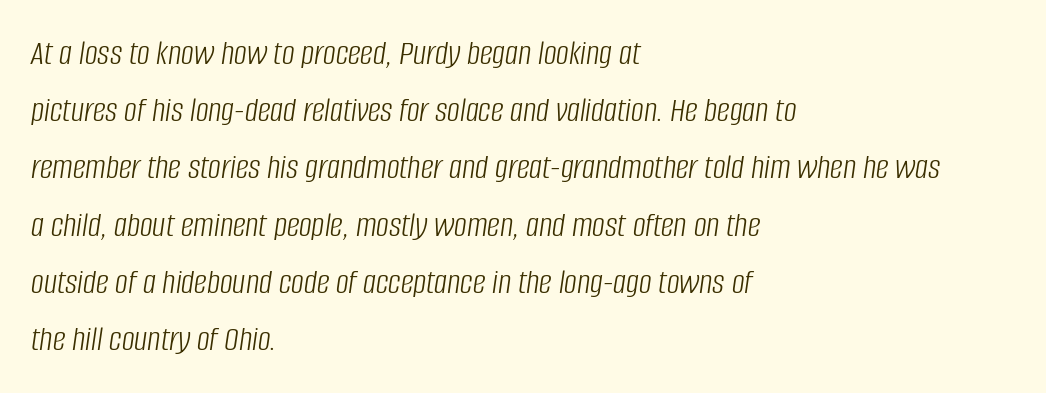
Q: Is the text bold? A: No.
Q: Is the text italic (slanted)? A: Yes, it leans right by about 8 degrees.
Q: Is the text underlined? A: No.
Q: How is the paragraph aligned? A: Left-aligned.
Q: Is the spacing between letters normal or unusually wide? A: Normal.
Q: Is the spacing between lines tight, normal or loose? A: Normal.
Q: Width (condensed, normal, or wide)? A: Condensed.
Q: Stroke contrast? A: Low.
Q: x-height? A: Large.
Q: Monospaced? A: No.
